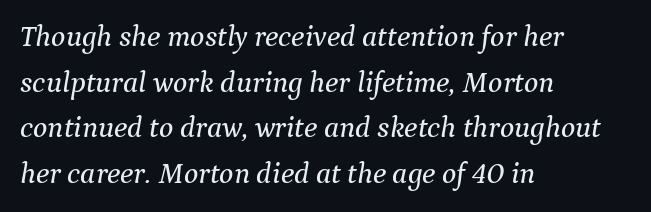
The passage shown is typed in a proportional face where columns would drift. Quick note: italic. These lines are composed in type with serifs. The block of text has a typical density, with ordinary space between rows.
